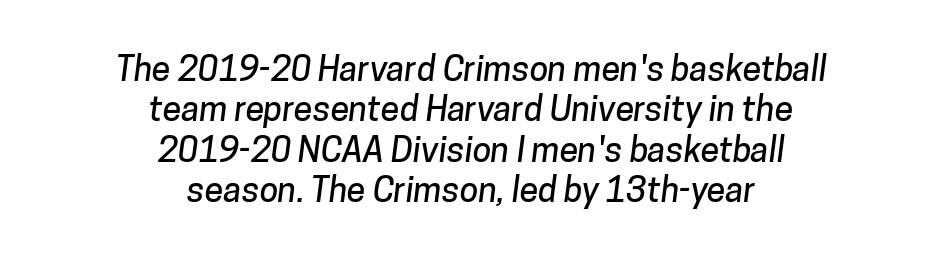
{"serif": "no", "width": "normal", "stroke_contrast": "low", "x_height": "medium", "monospaced": "no", "underline": "no", "align": "center", "line_spacing_ratio": 1.19, "letter_spacing": "normal", "letter_spacing_em": 0.0, "glyph_px": 34}
